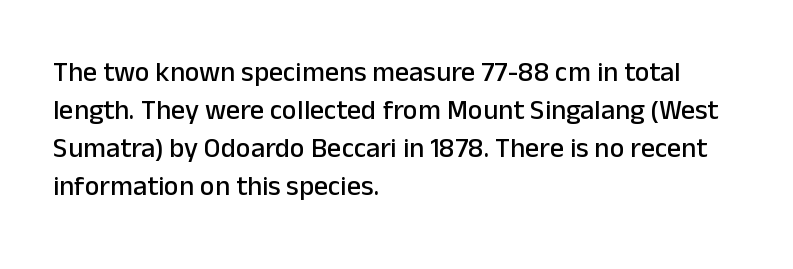
{"serif": "no", "italic": "no", "width": "normal", "stroke_contrast": "low", "x_height": "medium", "monospaced": "no", "underline": "no", "align": "left", "line_spacing": "normal", "line_spacing_ratio": 1.36, "letter_spacing": "normal", "letter_spacing_em": 0.0, "glyph_px": 28}
